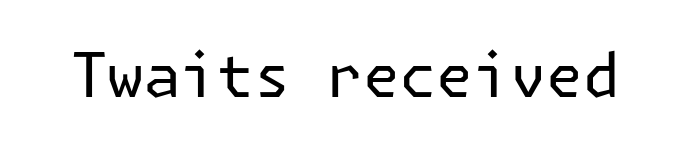
{"serif": "no", "italic": "no", "bold": "no", "weight": "regular", "width": "normal", "stroke_contrast": "low", "x_height": "medium", "underline": "no", "letter_spacing": "normal", "letter_spacing_em": 0.0, "glyph_px": 61}
